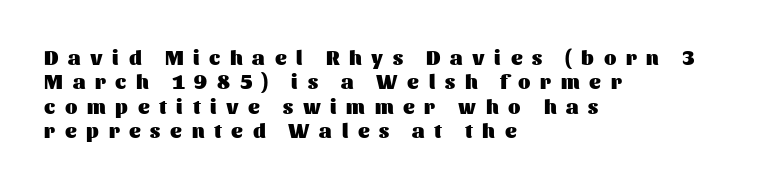
You'd pick this weight for a headline — it's a proper bold. The zone under the glyphs is completely vacant. Each line starts at the same left margin while the right side varies. This sample uses an upright cut, with every glyph sitting square on the baseline. Inter-character spacing is expanded well beyond the font's built-in metrics.
